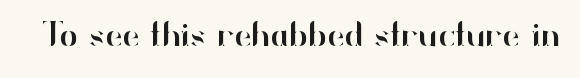
{"serif": "no", "italic": "no", "width": "normal", "stroke_contrast": "high", "x_height": "small", "monospaced": "no", "underline": "no", "letter_spacing": "normal", "letter_spacing_em": 0.0, "glyph_px": 34}
